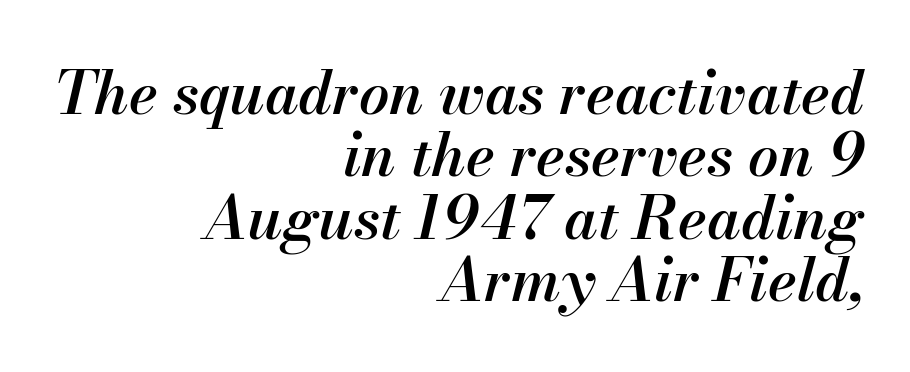
In terms of leading, this rendering errs on the cramped side. You could not count columns in this text — the font is proportionally spaced. Unmarked baselines from the first word to the last. The rendering anchors every line to the right-hand side. Here the glyphs are tracked normally, forming tight word shapes. Slant detected: the letters are inclined.
